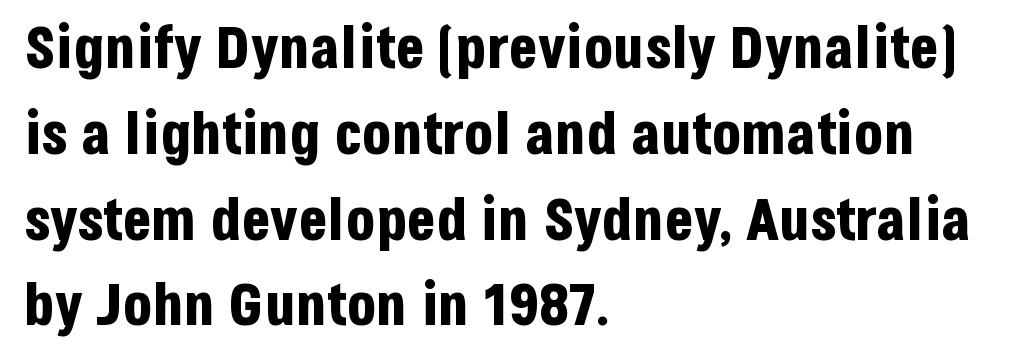
{"serif": "no", "italic": "no", "bold": "yes", "weight": "bold", "width": "condensed", "stroke_contrast": "low", "x_height": "large", "monospaced": "no", "underline": "no", "align": "left", "line_spacing": "normal", "line_spacing_ratio": 1.43, "letter_spacing": "normal", "letter_spacing_em": 0.0, "glyph_px": 60}
